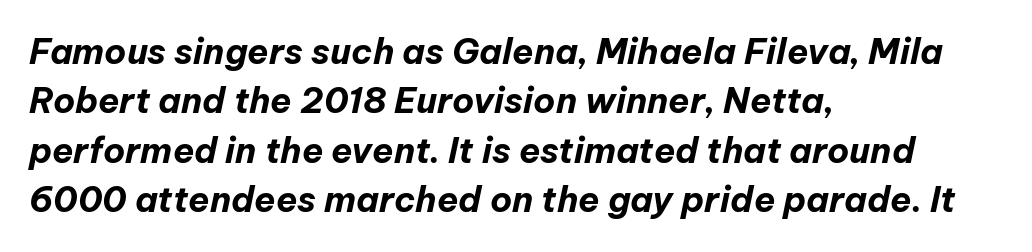
The image shows 35 px bold type, italic (leaning right); set left-aligned, normal line spacing (1.41x), normal letter spacing, not underlined; low stroke contrast and a medium x-height.
